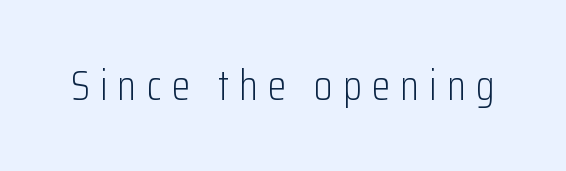
The image shows 42 px light, condensed sans-serif type, upright; set unusually wide letter spacing (+0.24 em), not underlined; low stroke contrast and a medium x-height.
